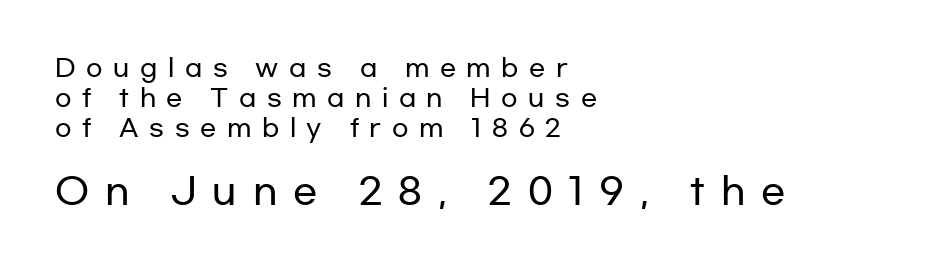
Q: Is the text italic (slanted)? A: No, it is upright.
Q: Is the typeface a serif or a sans-serif typeface? A: Sans-serif.
Q: Is the text underlined? A: No.
Q: How is the paragraph aligned? A: Left-aligned.
Q: Is the spacing between letters normal or unusually wide? A: Unusually wide.
Q: Which block of text is set in a larger size, the first (top) or the second (bottom)? A: The second (bottom) one.
Q: Width (condensed, normal, or wide)? A: Wide.
Q: Stroke contrast? A: Low.
Q: x-height? A: Medium.
Q: Monospaced? A: No.
